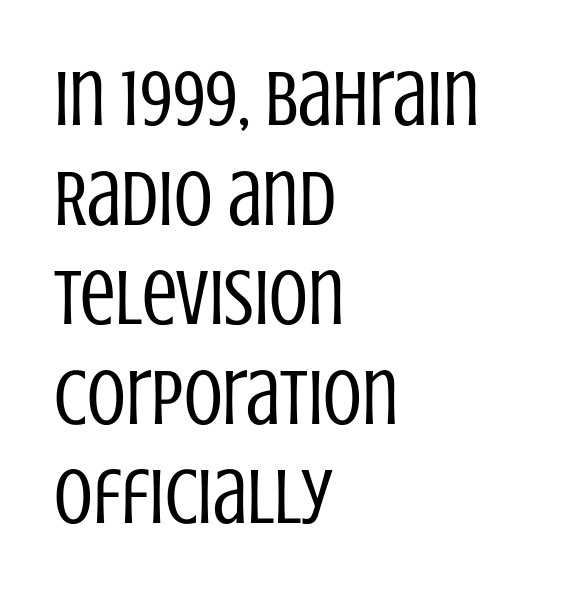
{"serif": "no", "italic": "no", "bold": "no", "weight": "regular", "width": "condensed", "stroke_contrast": "low", "x_height": "large", "monospaced": "no", "underline": "no", "align": "left", "line_spacing": "normal", "line_spacing_ratio": 1.26, "letter_spacing": "normal", "letter_spacing_em": 0.0, "glyph_px": 79}
